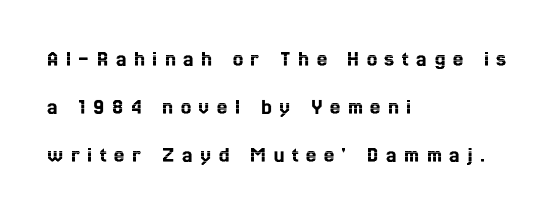
Q: Is the text italic (slanted)? A: No, it is upright.
Q: Is the text underlined? A: No.
Q: How is the paragraph aligned? A: Left-aligned.
Q: Is the spacing between letters normal or unusually wide? A: Unusually wide.
Q: Is the spacing between lines tight, normal or loose? A: Loose.
